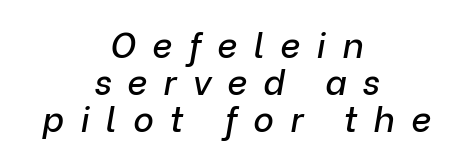
These lines huddle together more closely than default settings would place them. The letters are slanted; this is an italic face. Note the varied advance widths — an 'i' is clearly narrower than an 'm'. The rag falls on both sides of this text block equally. Spacing between characters has been opened up far beyond the box default.
